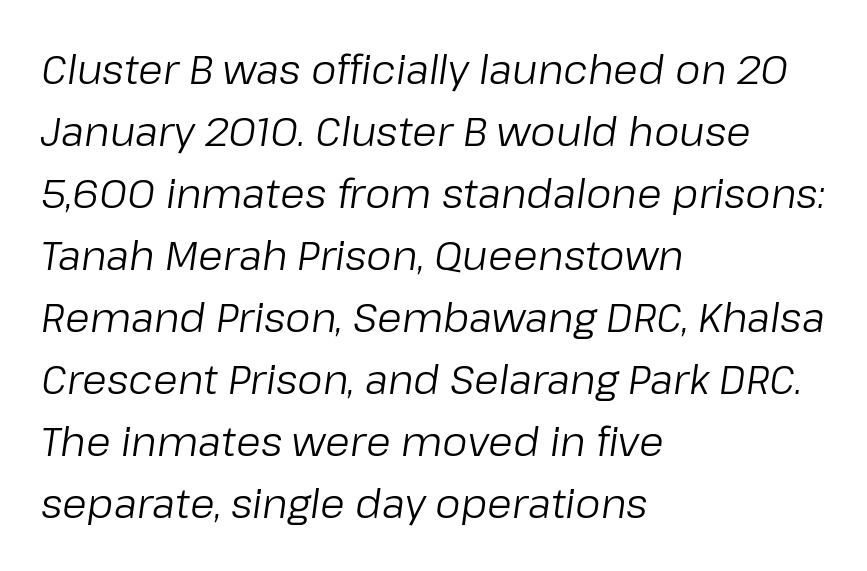
The image shows 40 px regular-weight type, italic (leaning right); set left-aligned, normal line spacing (1.55x), normal letter spacing, not underlined; low stroke contrast and a medium x-height.
